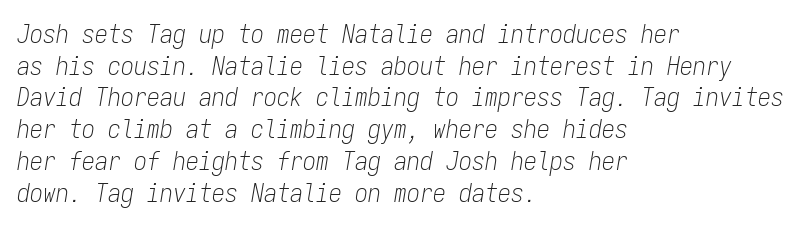
Q: Is the text bold? A: No.
Q: Is the text italic (slanted)? A: Yes, it leans right by about 9 degrees.
Q: Is the text underlined? A: No.
Q: How is the paragraph aligned? A: Left-aligned.
Q: Is the spacing between letters normal or unusually wide? A: Normal.
